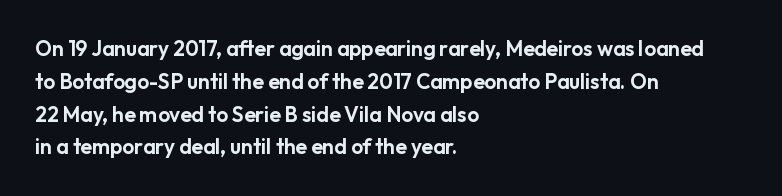
The image shows 21 px text type, upright; set left-aligned, normal line spacing (1.56x), normal letter spacing, not underlined.
